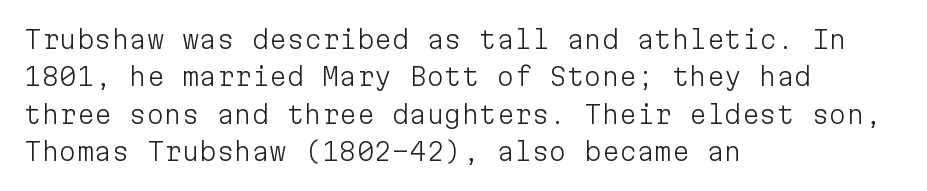
The image shows 25 px text type, upright; set left-aligned, normal line spacing (1.5x), normal letter spacing, not underlined.
